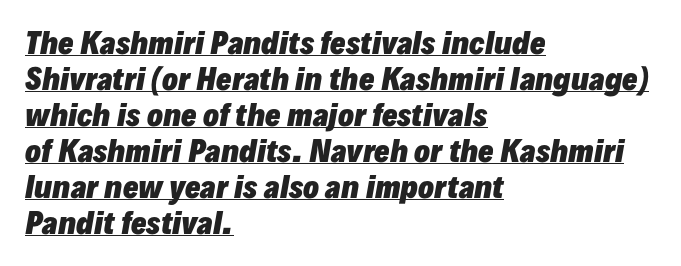
{"italic": "yes", "lean": "right", "slant_degrees": 10, "bold": "yes", "weight": "heavy", "width": "normal", "stroke_contrast": "low", "x_height": "medium", "monospaced": "no", "underline": "yes", "align": "left", "line_spacing_ratio": 1.24, "letter_spacing": "normal", "letter_spacing_em": 0.0, "glyph_px": 29}
